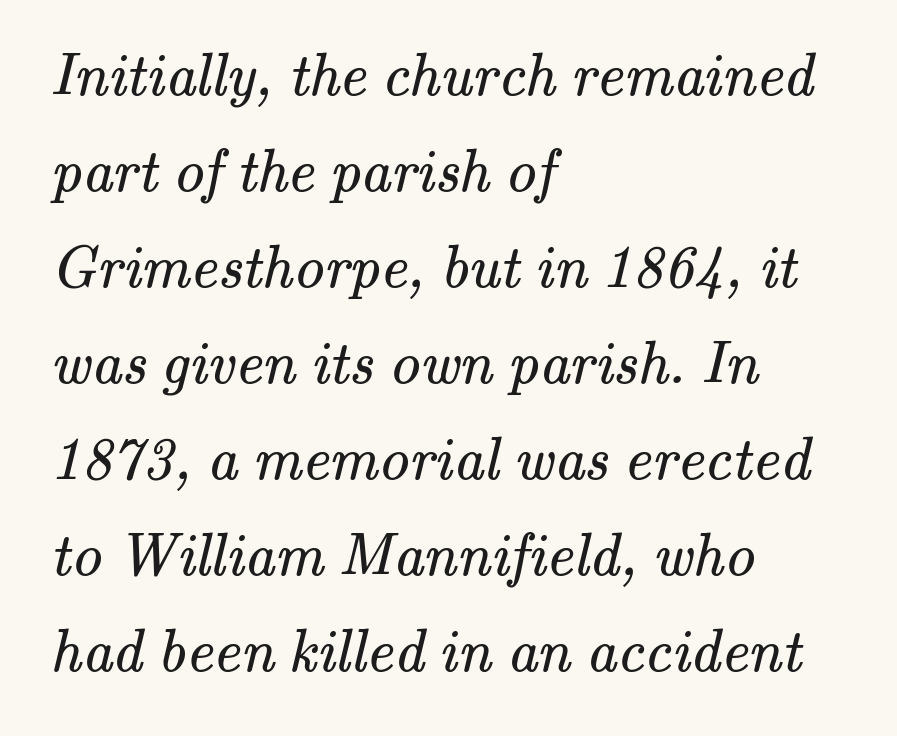
{"serif": "yes", "bold": "no", "weight": "regular", "width": "normal", "stroke_contrast": "medium", "x_height": "small", "monospaced": "no", "underline": "no", "align": "left", "line_spacing": "normal", "line_spacing_ratio": 1.6, "letter_spacing": "normal", "letter_spacing_em": 0.0, "glyph_px": 60}
